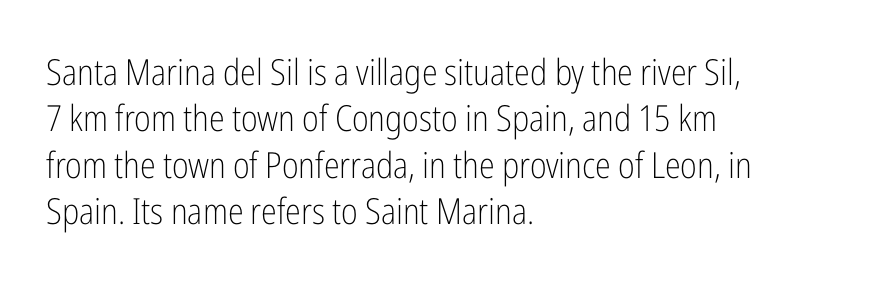
To sum up the face: it is a sans, with no serifs. Baseline-to-baseline distance is the conventional proportion of letter height. The lettering holds an erect, upright posture throughout. The letterforms sit at book weight or below.
